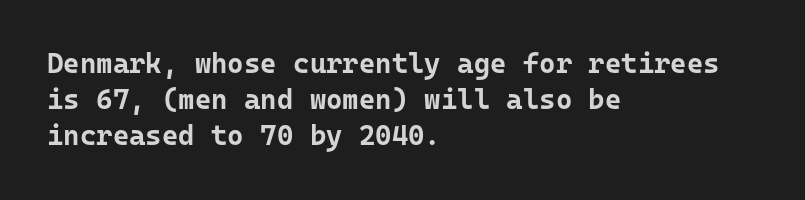
The image shows 28 px bold sans-serif type, upright, monospaced; set left-aligned, normal line spacing (1.29x), normal letter spacing, not underlined; low stroke contrast and a medium x-height.
